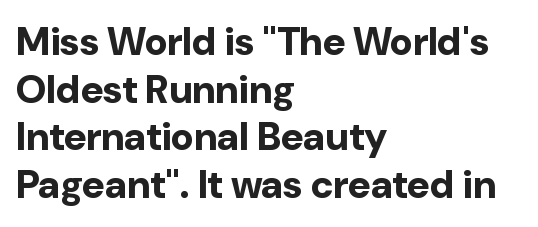
Q: Is the text bold? A: Yes.
Q: Is the text italic (slanted)? A: No, it is upright.
Q: Is the typeface a serif or a sans-serif typeface? A: Sans-serif.
Q: Is the text underlined? A: No.
Q: How is the paragraph aligned? A: Left-aligned.
Q: Is the spacing between letters normal or unusually wide? A: Normal.
Q: Width (condensed, normal, or wide)? A: Normal.
Q: Stroke contrast? A: Low.
Q: x-height? A: Medium.
Q: Monospaced? A: No.
